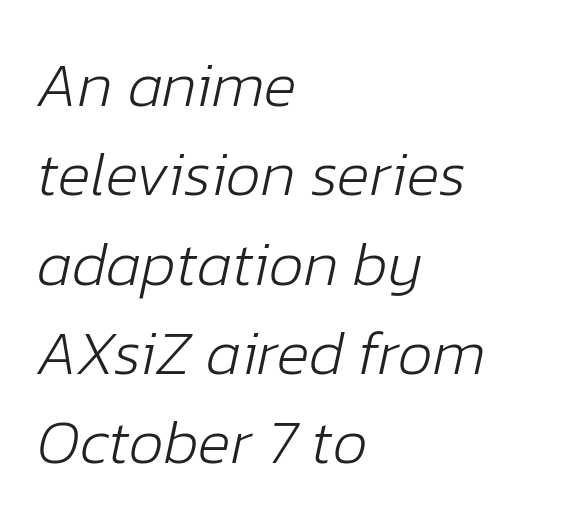
The image shows 62 px light type, italic (leaning right); set left-aligned, normal line spacing (1.44x), normal letter spacing, not underlined; low stroke contrast and a medium x-height.
